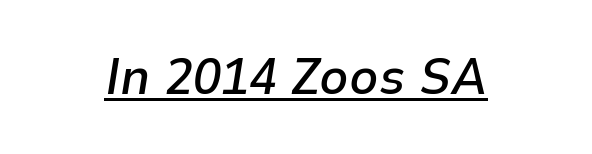
Spacing between characters is what you'd get straight out of the box. The passage shown is typed in a proportional face where columns would drift. The words here are underlined. This is oblique type, the kind used for emphasis or titles.
